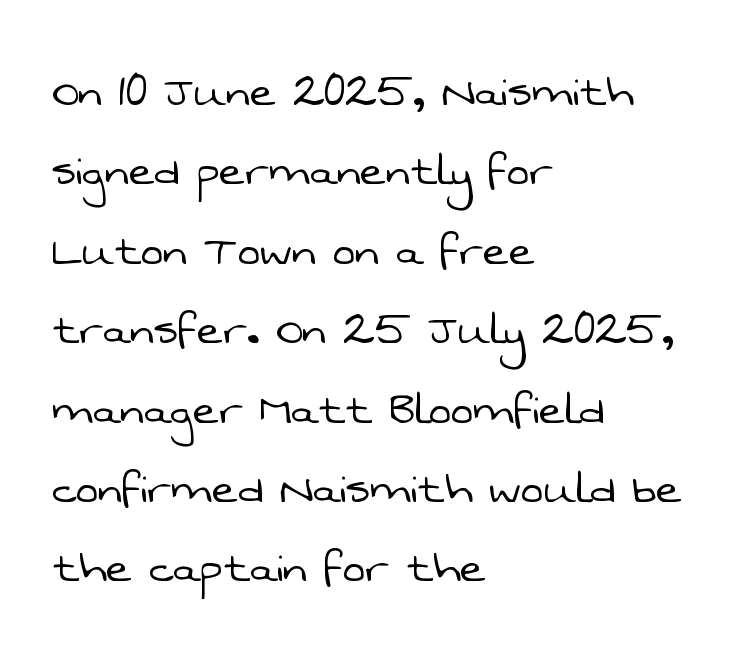
{"serif": "no", "bold": "no", "weight": "light", "width": "normal", "stroke_contrast": "low", "x_height": "medium", "monospaced": "no", "underline": "no", "align": "left", "line_spacing": "normal", "line_spacing_ratio": 1.47, "letter_spacing": "normal", "letter_spacing_em": 0.0, "glyph_px": 54}
